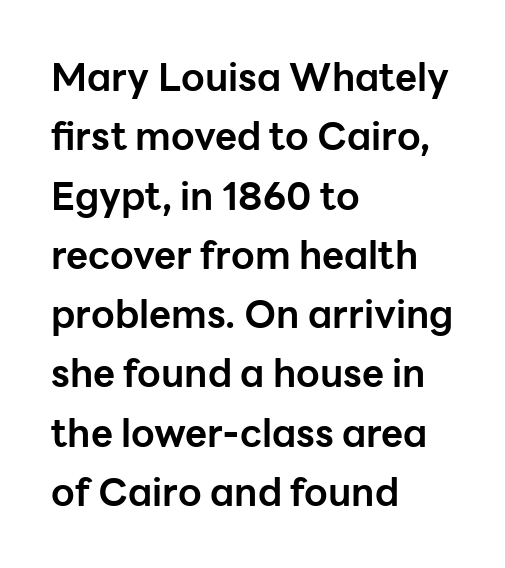
The image shows 38 px bold sans-serif type, upright; set left-aligned, normal line spacing (1.56x), normal letter spacing, not underlined; low stroke contrast and a medium x-height.
